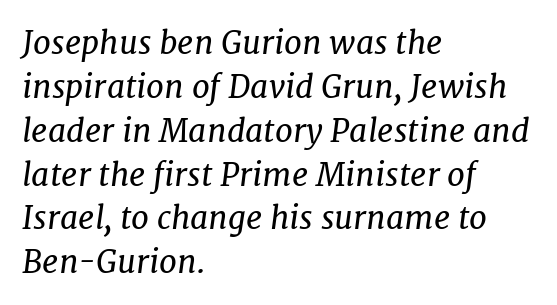
Typeset ragged right — the left edge is the straight one. Here the designer chose a conventional face with non-uniform glyph widths. Honestly, the row spacing looks completely unremarkable. Words appear dense and cohesive because spacing is normal.
